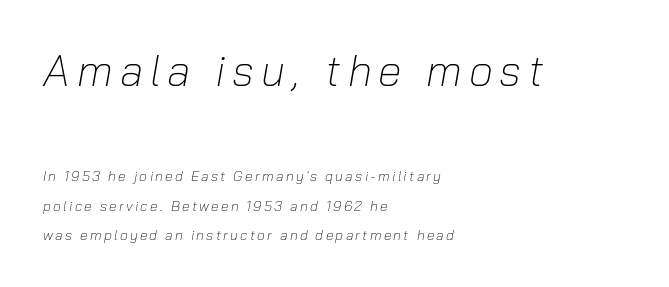
{"italic": "yes", "lean": "right", "slant_degrees": 10, "bold": "no", "weight": "light", "width": "normal", "stroke_contrast": "low", "x_height": "medium", "monospaced": "no", "underline": "no", "align": "left", "line_spacing": "loose", "line_spacing_ratio": 2.09, "larger_block": "first", "size_ratio": 3.07, "glyph_px": 43}
